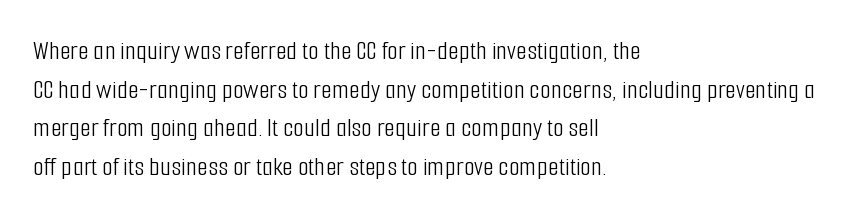
This rendering employs a face without finishing strokes, i.e., a sans-serif. Type without underlining. The lines in this sample share a left origin and differ only in where they stop. Here the glyphs are tracked normally, forming tight word shapes.
